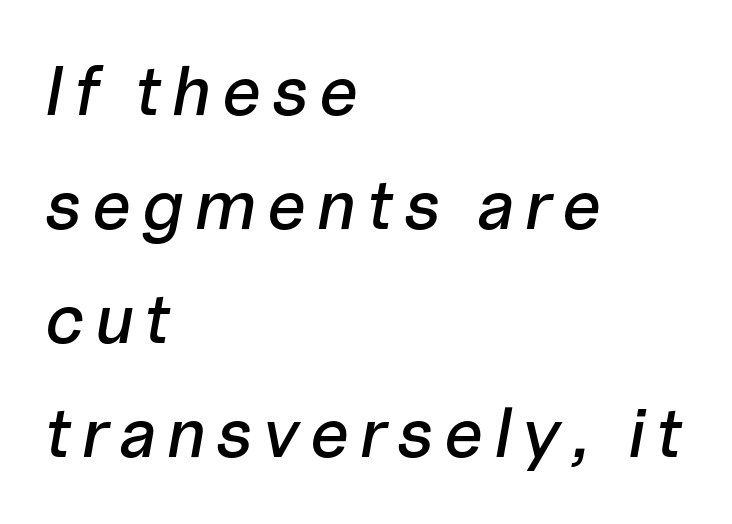
The face used here is proportionally spaced, like ordinary book or web type. Caption: multi-line text, flush left, ragged right. Quick note: interline space is typical. Check under the words: just untouched page. Posture: slanted.
